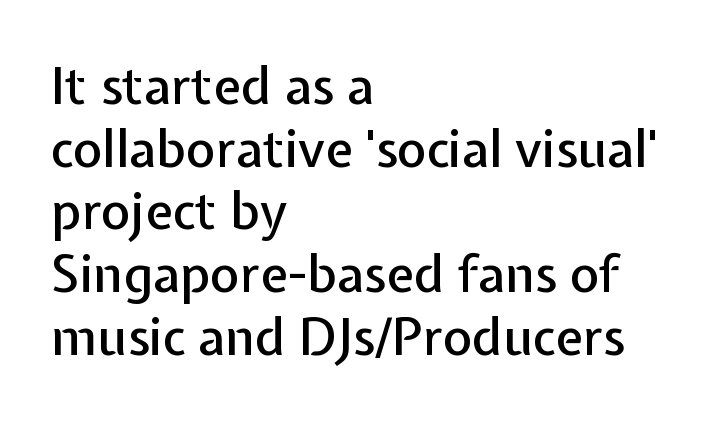
{"serif": "no", "italic": "no", "width": "normal", "stroke_contrast": "low", "x_height": "medium", "monospaced": "no", "underline": "no", "align": "left", "line_spacing_ratio": 1.23, "letter_spacing": "normal", "letter_spacing_em": 0.0, "glyph_px": 51}
